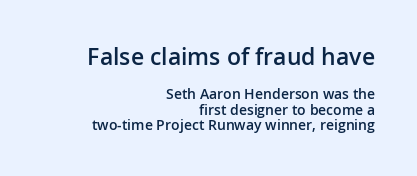
Q: Is the text bold? A: Semi-bold.
Q: Is the text italic (slanted)? A: No, it is upright.
Q: Is the text underlined? A: No.
Q: How is the paragraph aligned? A: Right-aligned.
Q: Is the spacing between letters normal or unusually wide? A: Normal.
Q: Is the spacing between lines tight, normal or loose? A: Tight.
Q: Which block of text is set in a larger size, the first (top) or the second (bottom)? A: The first (top) one.
